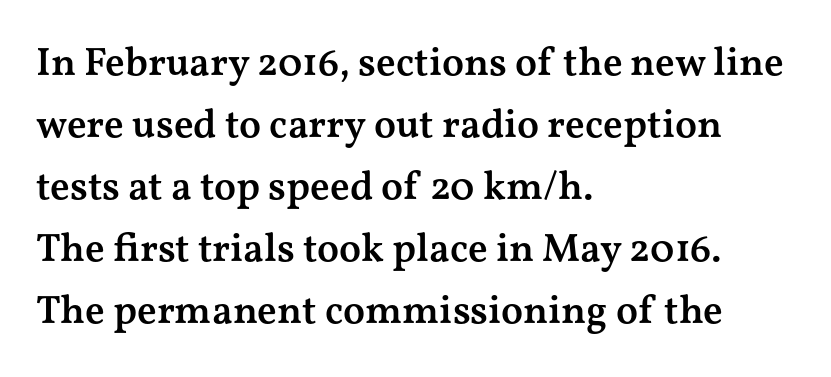
{"serif": "yes", "italic": "no", "bold": "semi", "weight": "semibold", "width": "wide", "stroke_contrast": "medium", "x_height": "medium", "monospaced": "no", "underline": "no", "align": "left", "line_spacing": "normal", "line_spacing_ratio": 1.55, "letter_spacing": "normal", "letter_spacing_em": 0.0, "glyph_px": 40}
